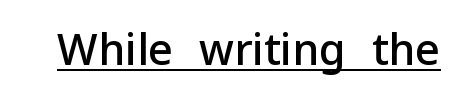
Compared with typical body copy, the letter spacing here is the same. A baseline rule has been typeset under these characters. Typesetter's note: demi weight, one step under bold. Each letter keeps its own natural width here, so spacing adapts to shape.
